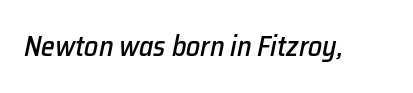
{"italic": "yes", "lean": "right", "slant_degrees": 12, "width": "normal", "stroke_contrast": "low", "x_height": "medium", "monospaced": "no", "underline": "no", "letter_spacing": "normal", "letter_spacing_em": 0.0, "glyph_px": 28}
